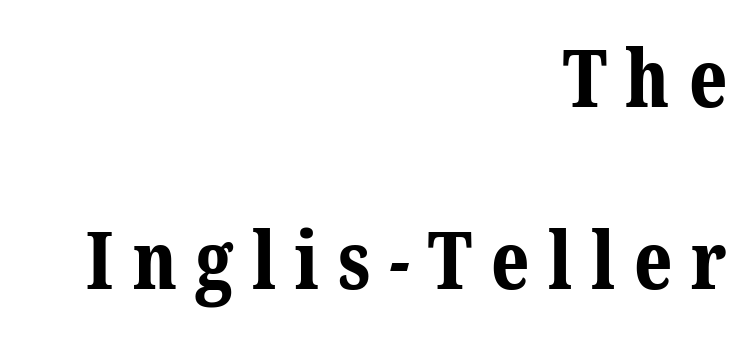
{"serif": "yes", "bold": "yes", "weight": "bold", "width": "normal", "stroke_contrast": "medium", "x_height": "medium", "monospaced": "no", "underline": "no", "align": "right", "line_spacing": "loose", "line_spacing_ratio": 2.31, "letter_spacing": "wide", "letter_spacing_em": 0.24, "glyph_px": 79}
